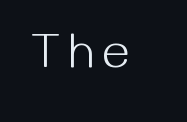
The image shows 48 px light sans-serif type, upright; set unusually wide letter spacing (+0.21 em), not underlined; medium stroke contrast and a medium x-height.
